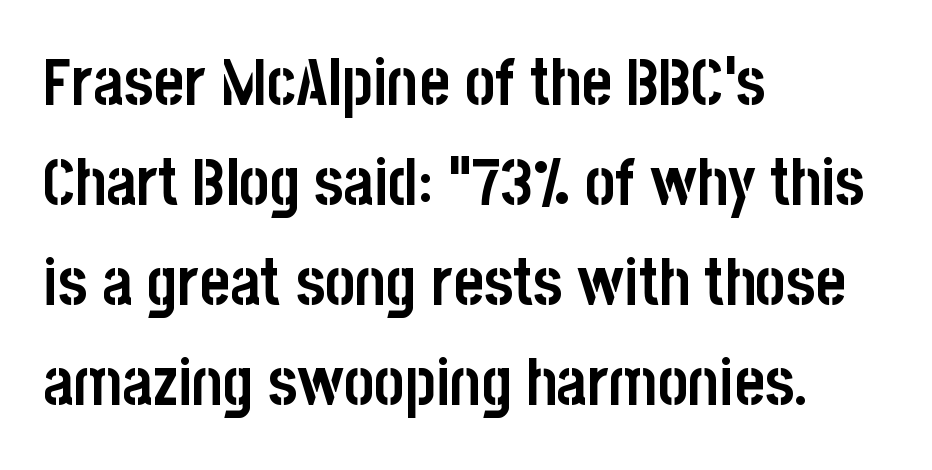
Q: Is the text bold? A: Yes.
Q: Is the text italic (slanted)? A: No, it is upright.
Q: Is the typeface a serif or a sans-serif typeface? A: Sans-serif.
Q: Is the text underlined? A: No.
Q: How is the paragraph aligned? A: Left-aligned.
Q: Is the spacing between letters normal or unusually wide? A: Normal.
Q: Is the spacing between lines tight, normal or loose? A: Normal.
Q: Width (condensed, normal, or wide)? A: Condensed.
Q: Stroke contrast? A: Low.
Q: x-height? A: Large.
Q: Monospaced? A: No.
